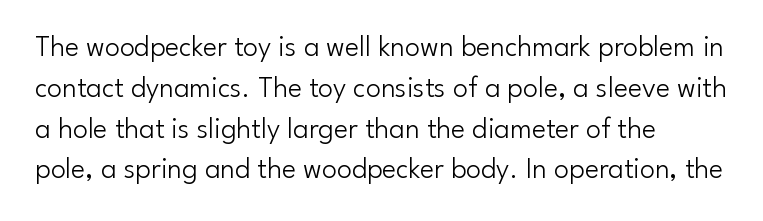
Q: Is the text bold? A: No.
Q: Is the text italic (slanted)? A: No, it is upright.
Q: Is the typeface a serif or a sans-serif typeface? A: Sans-serif.
Q: Is the text underlined? A: No.
Q: How is the paragraph aligned? A: Left-aligned.
Q: Is the spacing between letters normal or unusually wide? A: Normal.
Q: Is the spacing between lines tight, normal or loose? A: Normal.
Q: Width (condensed, normal, or wide)? A: Normal.
Q: Stroke contrast? A: Low.
Q: x-height? A: Small.
Q: Monospaced? A: No.
